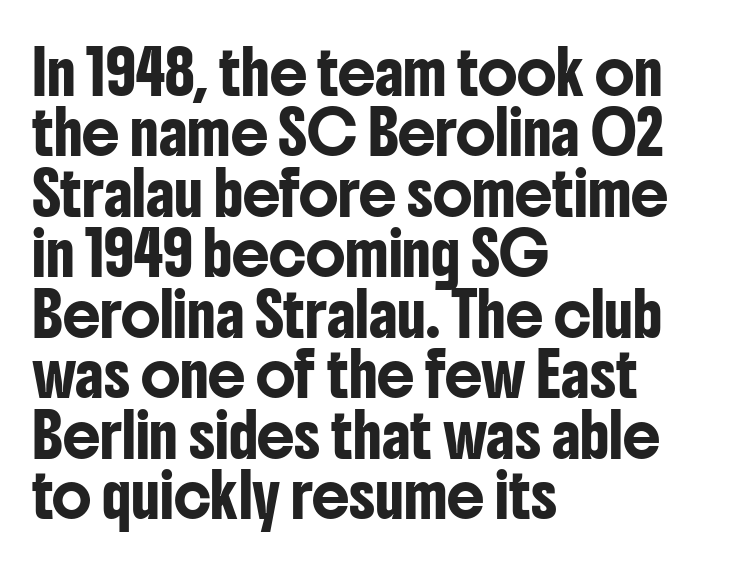
Type without underlining. The lines in this sample share a left origin and differ only in where they stop. Proportional: the letters do not fall into vertical columns. Look at the bottom of the vertical strokes: they stop flat, with no serifs. Is there much room between lines? A standard amount, neither cramped nor airy.
